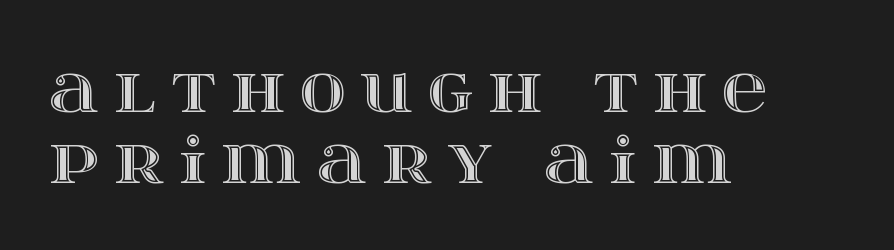
The image shows 63 px wide type, upright; set left-aligned, tight line spacing (1.13x), unusually wide letter spacing (+0.24 em), not underlined; a large x-height.
